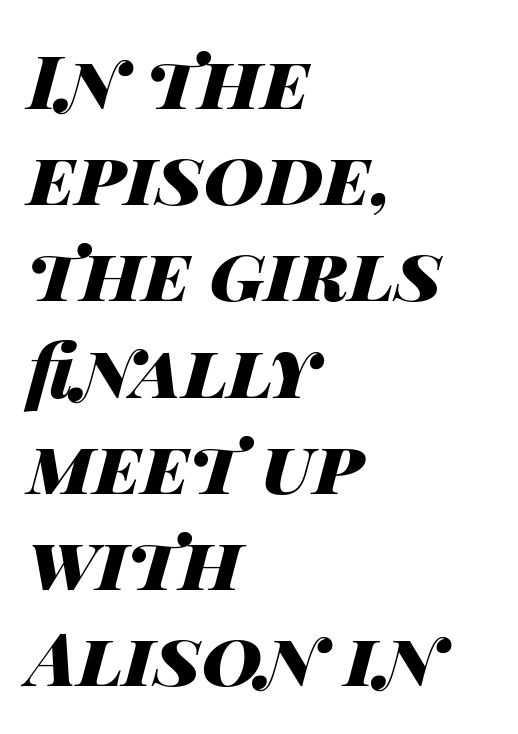
The image shows 74 px heavy, wide type, italic (leaning right); set left-aligned, normal line spacing (1.3x), normal letter spacing, not underlined; high stroke contrast and a large x-height.
